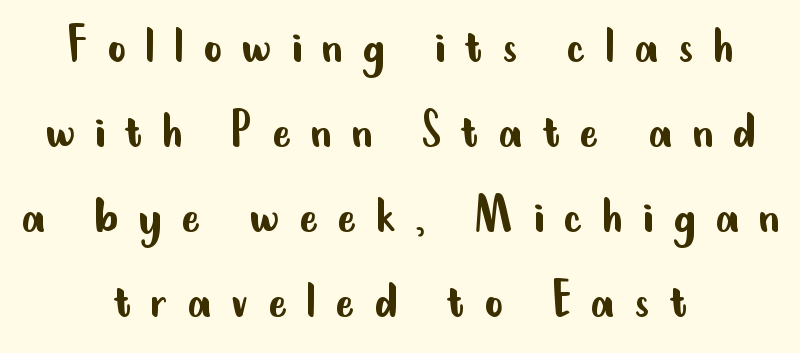
{"serif": "no", "italic": "no", "bold": "no", "weight": "regular", "width": "condensed", "stroke_contrast": "low", "x_height": "small", "monospaced": "no", "underline": "no", "align": "center", "line_spacing": "normal", "line_spacing_ratio": 1.49, "letter_spacing": "wide", "letter_spacing_em": 0.34, "glyph_px": 57}
